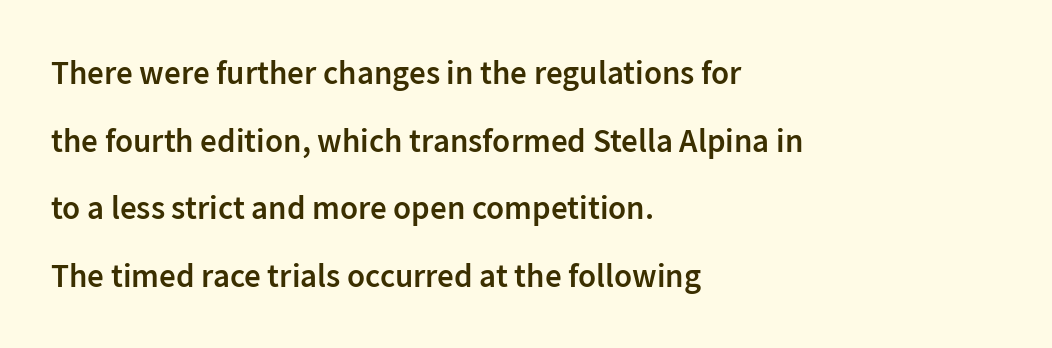
Q: Is the text bold? A: Semi-bold.
Q: Is the text italic (slanted)? A: No, it is upright.
Q: Is the typeface a serif or a sans-serif typeface? A: Sans-serif.
Q: Is the text underlined? A: No.
Q: How is the paragraph aligned? A: Left-aligned.
Q: Is the spacing between letters normal or unusually wide? A: Normal.
Q: Is the spacing between lines tight, normal or loose? A: Loose.
Q: Width (condensed, normal, or wide)? A: Normal.
Q: Stroke contrast? A: Low.
Q: x-height? A: Medium.
Q: Monospaced? A: No.
